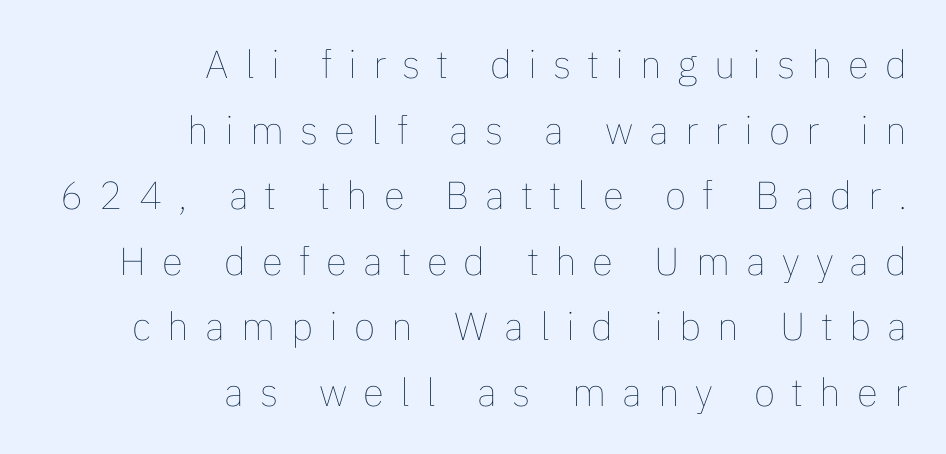
The image shows 39 px thin type, upright; set right-aligned, normal line spacing (1.68x), unusually wide letter spacing (+0.41 em), not underlined; low stroke contrast and a medium x-height.
